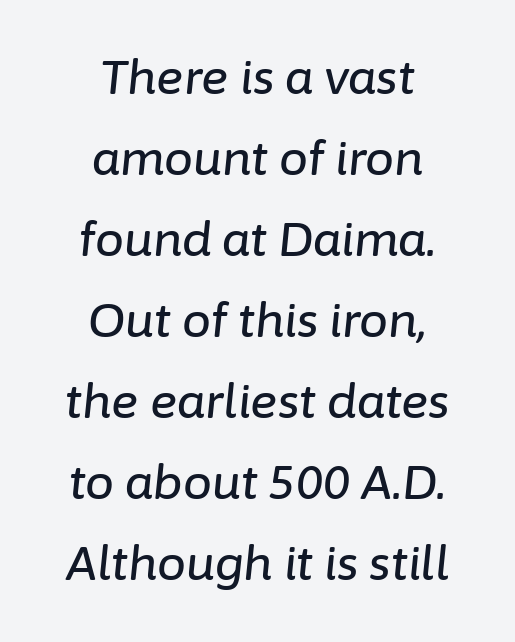
The whole block is typeset with a tilt. Short note: letters normally spaced. These lines are rendered in a variable-pitch font. Has an underline been added? It has not.
